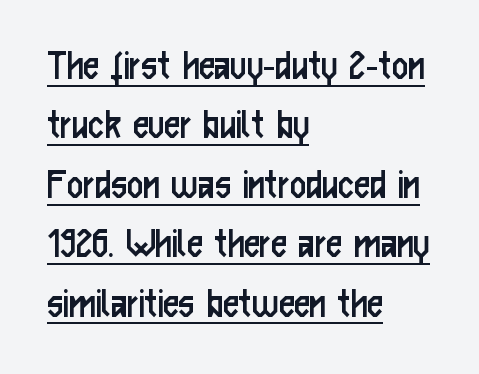
The image shows 45 px regular-weight, condensed sans-serif type, upright; set left-aligned, normal line spacing (1.32x), normal letter spacing, underlined; low stroke contrast and a medium x-height.
